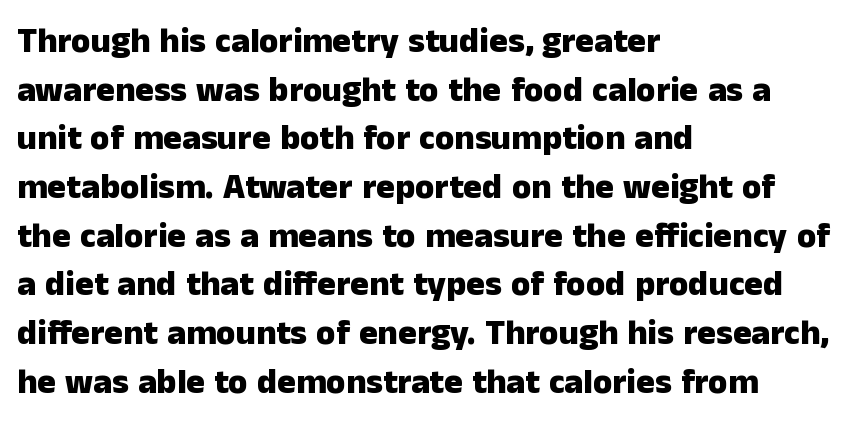
The image shows 35 px heavy sans-serif type, upright; set left-aligned, normal line spacing (1.39x), normal letter spacing, not underlined; low stroke contrast and a medium x-height.
